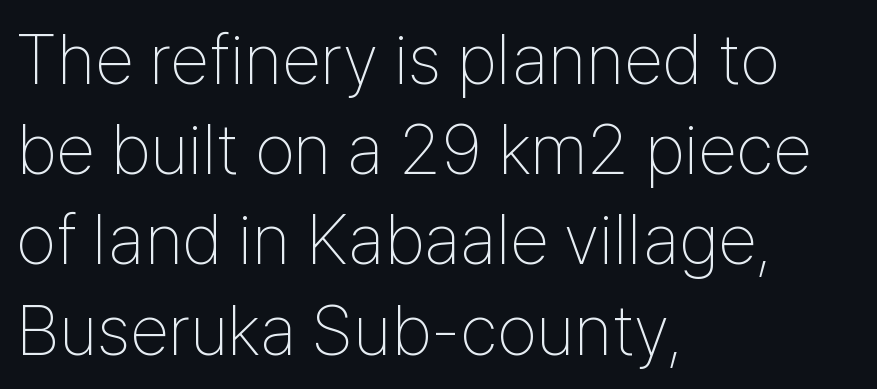
Q: Is the text bold? A: No.
Q: Is the text italic (slanted)? A: No, it is upright.
Q: Is the typeface a serif or a sans-serif typeface? A: Sans-serif.
Q: Is the text underlined? A: No.
Q: How is the paragraph aligned? A: Left-aligned.
Q: Is the spacing between letters normal or unusually wide? A: Normal.
Q: Is the spacing between lines tight, normal or loose? A: Normal.
Q: Width (condensed, normal, or wide)? A: Condensed.
Q: Stroke contrast? A: Low.
Q: x-height? A: Medium.
Q: Monospaced? A: No.
